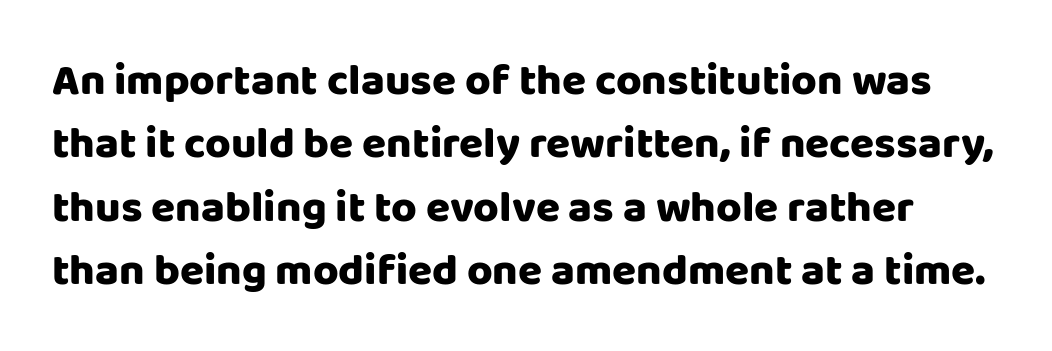
The space between consecutive lines is moderate. Is there any slant? The stems are plumb. Default kerning and tracking; the words read as compact shapes. Letters rest on an invisible, unmarked baseline. Note the varied advance widths — an 'i' is clearly narrower than an 'm'. I'd call this a sans setting — the letters go barefoot.
